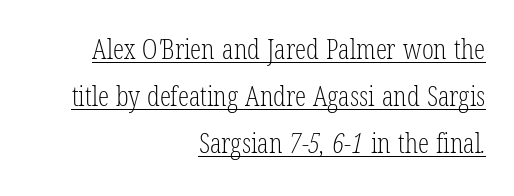
Q: Is the text bold? A: No.
Q: Is the typeface a serif or a sans-serif typeface? A: Serif.
Q: Is the text underlined? A: Yes.
Q: How is the paragraph aligned? A: Right-aligned.
Q: Is the spacing between letters normal or unusually wide? A: Normal.
Q: Is the spacing between lines tight, normal or loose? A: Normal.
Q: Width (condensed, normal, or wide)? A: Condensed.
Q: Stroke contrast? A: Low.
Q: x-height? A: Medium.
Q: Monospaced? A: No.
